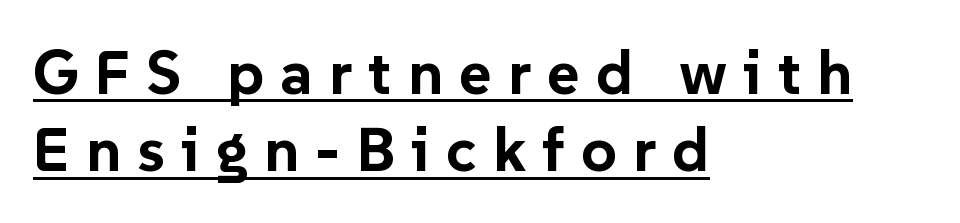
Q: Is the text bold? A: Yes.
Q: Is the text italic (slanted)? A: No, it is upright.
Q: Is the typeface a serif or a sans-serif typeface? A: Sans-serif.
Q: Is the text underlined? A: Yes.
Q: How is the paragraph aligned? A: Left-aligned.
Q: Is the spacing between letters normal or unusually wide? A: Unusually wide.
Q: Is the spacing between lines tight, normal or loose? A: Normal.
Q: Width (condensed, normal, or wide)? A: Normal.
Q: Stroke contrast? A: Low.
Q: x-height? A: Medium.
Q: Monospaced? A: No.
